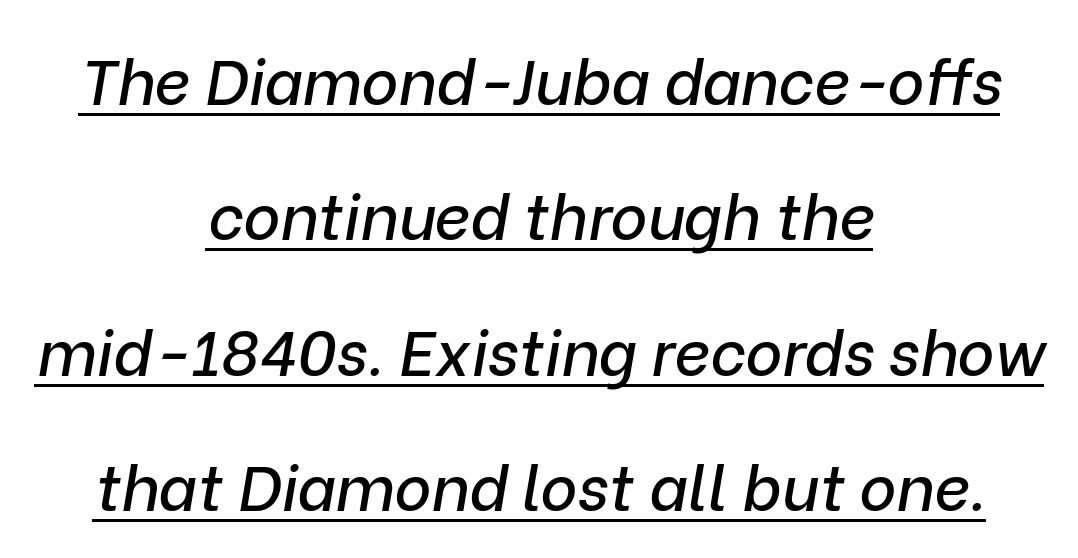
The passage shown stacks its lines with a broad gap. Line starts and ends both wander, symmetrically. Yep, that's italic — everything's leaning. Each letter keeps its own natural width here, so spacing adapts to shape. The rendering keeps characters at their native spacing. The face used here appears with an underline applied.
